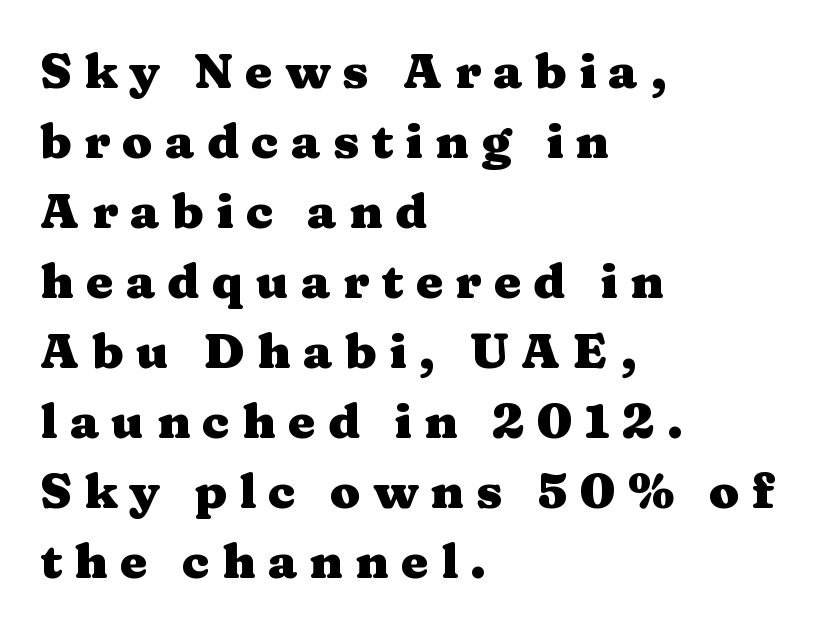
{"serif": "yes", "italic": "no", "bold": "yes", "weight": "heavy", "width": "wide", "stroke_contrast": "medium", "x_height": "medium", "monospaced": "no", "underline": "no", "align": "left", "line_spacing": "normal", "line_spacing_ratio": 1.43, "letter_spacing": "wide", "letter_spacing_em": 0.25, "glyph_px": 49}
